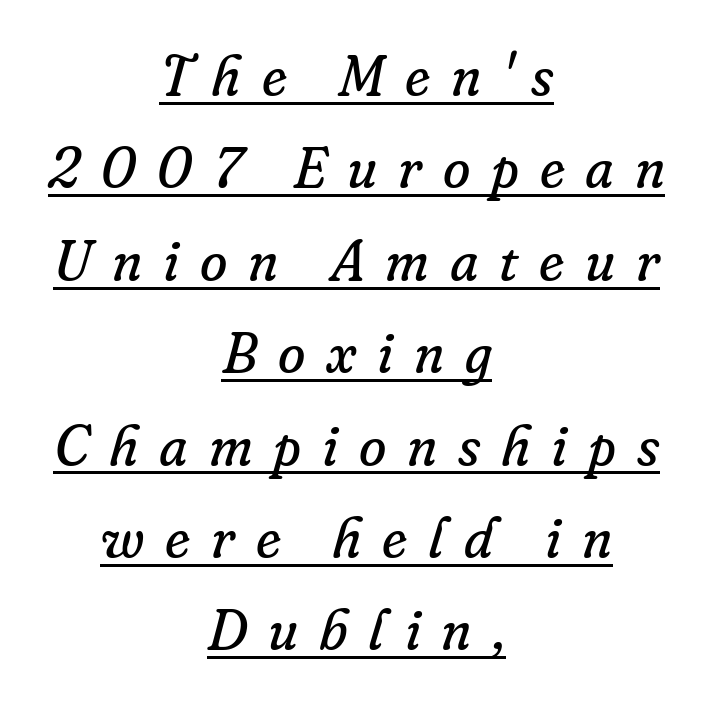
Q: Is the text bold? A: No.
Q: Is the text italic (slanted)? A: Yes, it leans right by about 16 degrees.
Q: Is the typeface a serif or a sans-serif typeface? A: Serif.
Q: Is the text underlined? A: Yes.
Q: How is the paragraph aligned? A: Centered.
Q: Is the spacing between letters normal or unusually wide? A: Unusually wide.
Q: Is the spacing between lines tight, normal or loose? A: Normal.
Q: Width (condensed, normal, or wide)? A: Normal.
Q: Stroke contrast? A: Low.
Q: x-height? A: Small.
Q: Monospaced? A: No.
